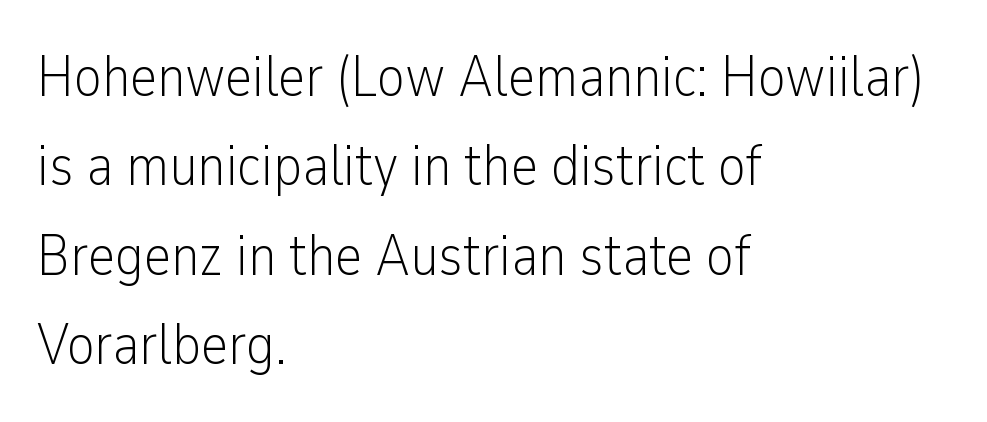
This rendering leaves character spacing at its baseline value. Weight: regular or lighter. If you measured baseline to baseline, you'd find a middling distance. The characters display no serif detailing; their extremities are plain. Underline: absent.
